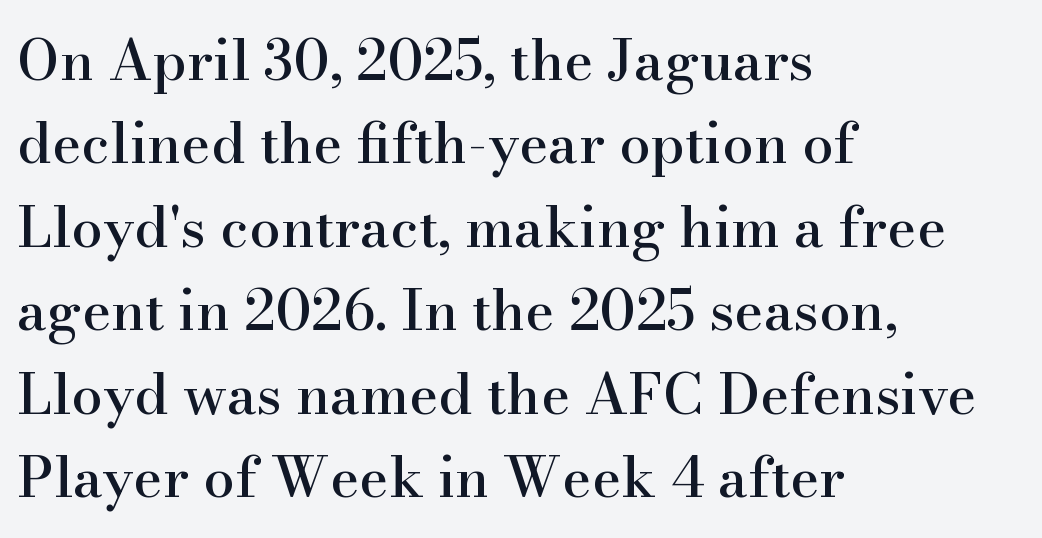
Q: Is the text italic (slanted)? A: No, it is upright.
Q: Is the typeface a serif or a sans-serif typeface? A: Serif.
Q: Is the text underlined? A: No.
Q: How is the paragraph aligned? A: Left-aligned.
Q: Is the spacing between letters normal or unusually wide? A: Normal.
Q: Is the spacing between lines tight, normal or loose? A: Normal.
Q: Width (condensed, normal, or wide)? A: Normal.
Q: Stroke contrast? A: High.
Q: x-height? A: Small.
Q: Monospaced? A: No.
